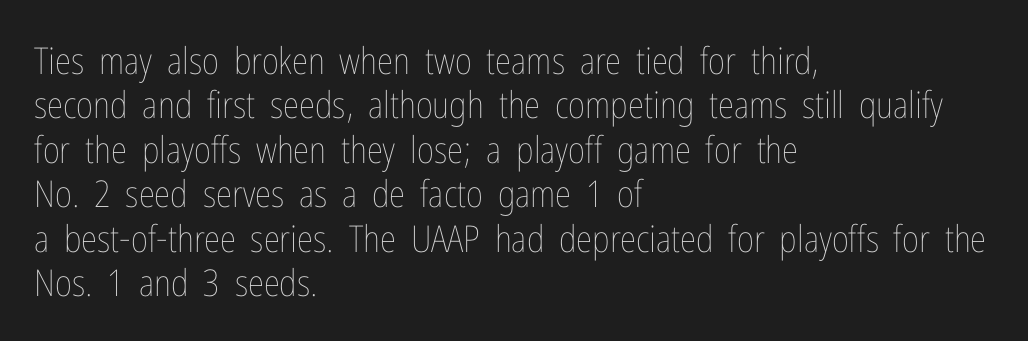
Visually the block forms a straight wall on the left and a jagged coastline on the right. Looks like regular typesetting: each glyph gets only the width it needs. The letters look calm and open, with moderate or lighter stems. Italic? Not at all — the glyphs are vertical. Words appear dense and cohesive because spacing is normal. The space beneath each line is pristine and unruled.
